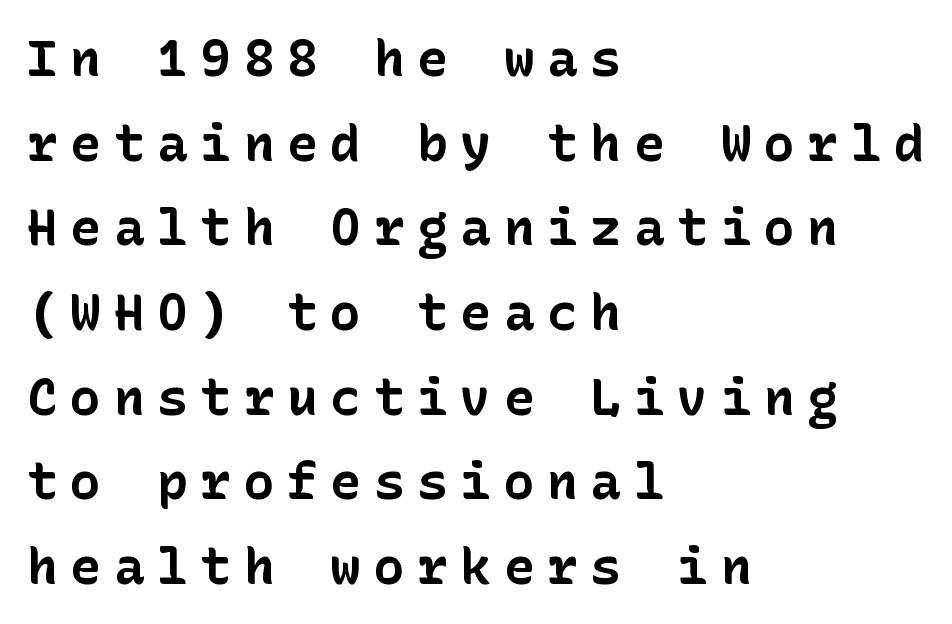
The image shows 51 px bold sans-serif type, upright; set left-aligned, normal line spacing (1.66x), unusually wide letter spacing (+0.25 em), not underlined; low stroke contrast and a medium x-height.
